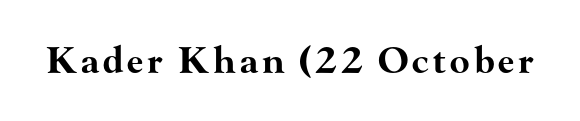
Check the space under the baseline: it is left empty. Typographically, this falls in the serif category. A roman cut, with each character standing at attention. Here the designer chose a conventional face with non-uniform glyph widths.
